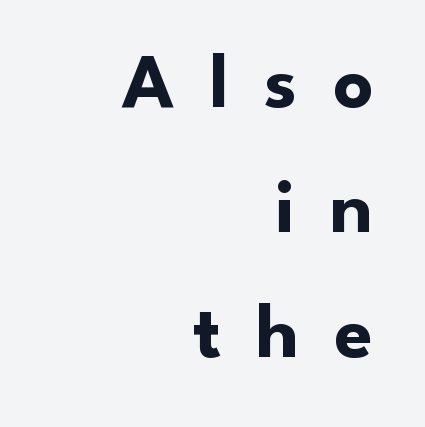
{"serif": "no", "italic": "no", "bold": "yes", "weight": "bold", "width": "normal", "stroke_contrast": "low", "x_height": "small", "monospaced": "no", "underline": "no", "align": "right", "line_spacing": "normal", "line_spacing_ratio": 1.6, "letter_spacing": "wide", "letter_spacing_em": 0.45, "glyph_px": 78}
